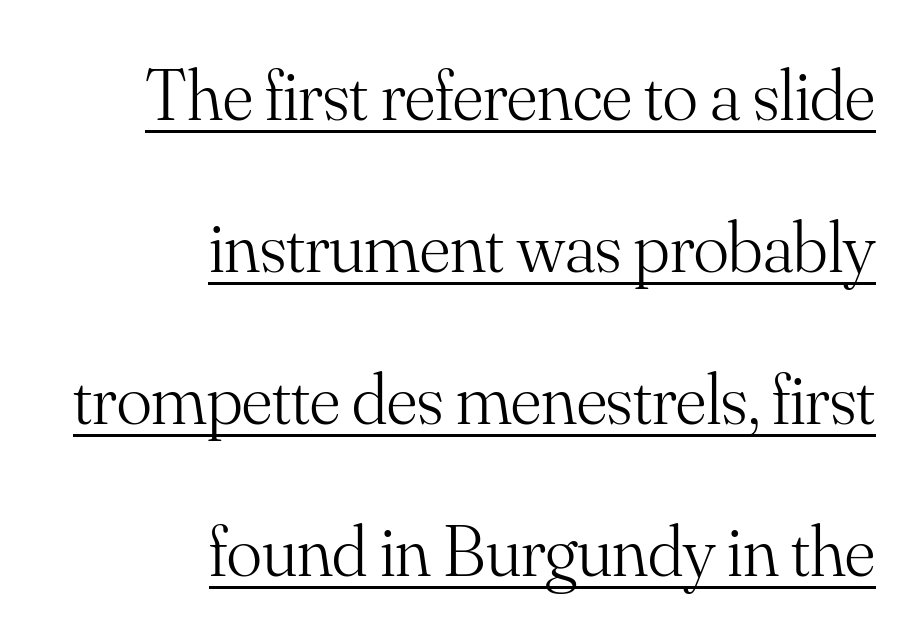
Q: Is the text bold? A: No.
Q: Is the text italic (slanted)? A: No, it is upright.
Q: Is the typeface a serif or a sans-serif typeface? A: Serif.
Q: Is the text underlined? A: Yes.
Q: How is the paragraph aligned? A: Right-aligned.
Q: Is the spacing between letters normal or unusually wide? A: Normal.
Q: Is the spacing between lines tight, normal or loose? A: Loose.
Q: Width (condensed, normal, or wide)? A: Normal.
Q: Stroke contrast? A: Medium.
Q: x-height? A: Small.
Q: Monospaced? A: No.
